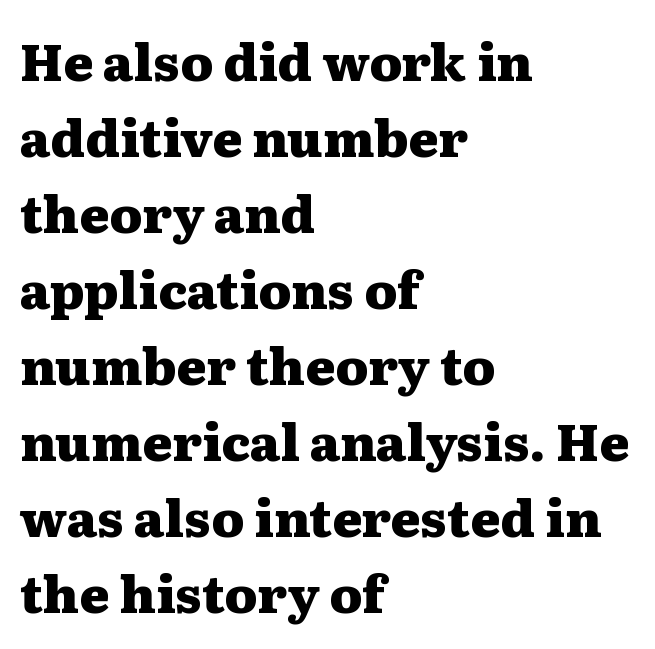
The image shows 51 px heavy, wide serif type, upright; set left-aligned, normal line spacing (1.49x), normal letter spacing, not underlined; medium stroke contrast and a medium x-height.
